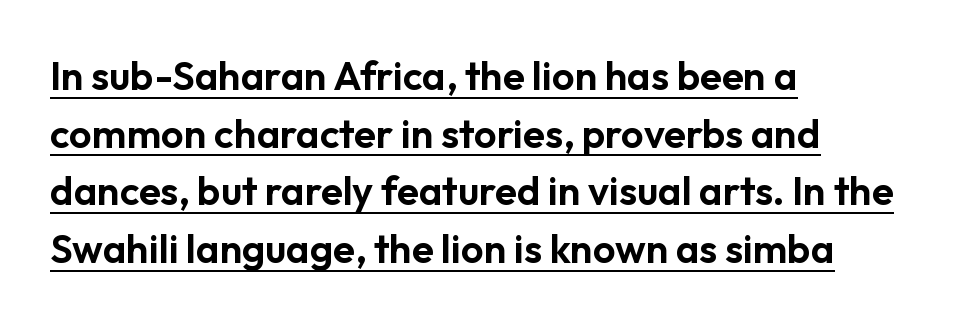
{"serif": "no", "italic": "no", "width": "normal", "stroke_contrast": "low", "x_height": "medium", "monospaced": "no", "underline": "yes", "align": "left", "line_spacing": "normal", "line_spacing_ratio": 1.44, "letter_spacing": "normal", "letter_spacing_em": 0.0, "glyph_px": 40}
